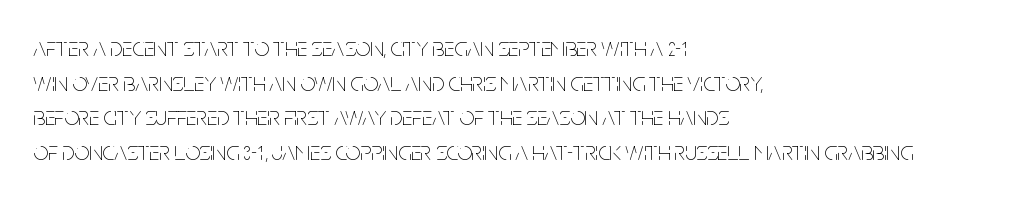
{"italic": "no", "bold": "no", "underline": "no", "align": "left", "line_spacing": "normal", "line_spacing_ratio": 1.33, "letter_spacing": "normal", "letter_spacing_em": 0.0, "glyph_px": 26}
